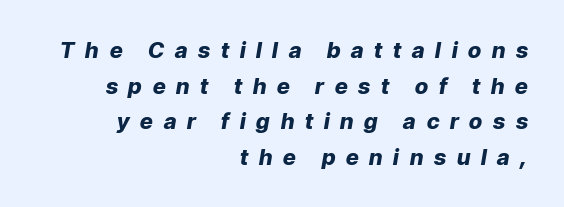
{"italic": "yes", "lean": "right", "slant_degrees": 9, "bold": "yes", "underline": "no", "align": "right", "line_spacing": "normal", "line_spacing_ratio": 1.62, "letter_spacing": "wide", "letter_spacing_em": 0.49, "glyph_px": 22}
